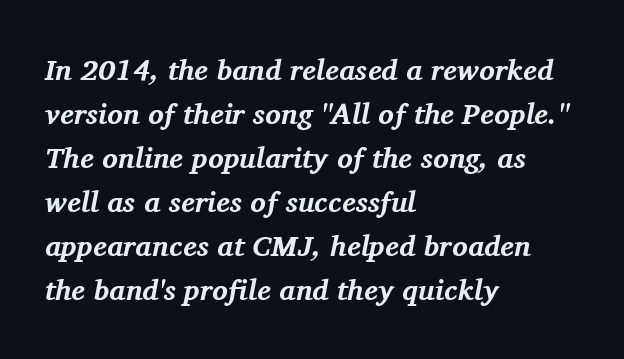
Characters follow at the spacing the type designer built in. The lines sit at an ordinary, default distance from one another. Compared with ordinary roman type, these characters are visibly tilted. These lines carry a lot of weight — the face is fully bold. Is the block centered? No — it sits flush against the left margin. Is this a fixed-width face? No — the glyphs have proportional, varying widths.
